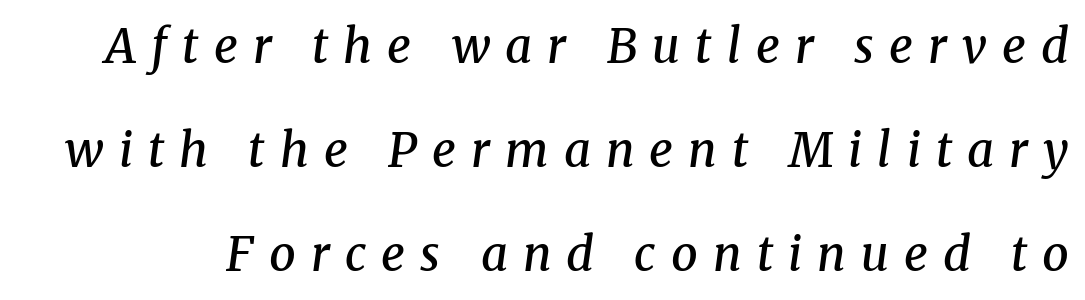
{"serif": "yes", "italic": "yes", "lean": "right", "slant_degrees": 8, "bold": "semi", "weight": "semibold", "width": "normal", "stroke_contrast": "medium", "x_height": "medium", "monospaced": "no", "underline": "no", "line_spacing": "loose", "line_spacing_ratio": 2.21, "letter_spacing": "wide", "letter_spacing_em": 0.32, "glyph_px": 47}
